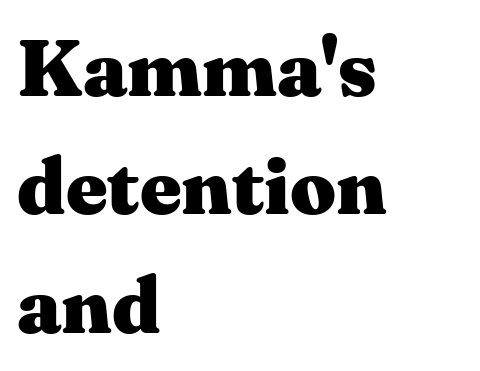
Q: Is the text bold? A: Yes.
Q: Is the text italic (slanted)? A: No, it is upright.
Q: Is the typeface a serif or a sans-serif typeface? A: Serif.
Q: Is the text underlined? A: No.
Q: How is the paragraph aligned? A: Left-aligned.
Q: Is the spacing between letters normal or unusually wide? A: Normal.
Q: Is the spacing between lines tight, normal or loose? A: Normal.
Q: Width (condensed, normal, or wide)? A: Wide.
Q: Stroke contrast? A: Medium.
Q: x-height? A: Medium.
Q: Monospaced? A: No.
